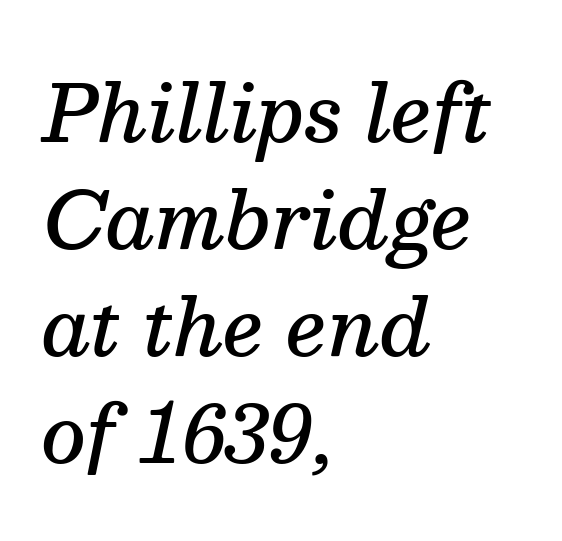
Does the leading feel generous? No, just average. Clear beneath every line of the passage. Slanted lettering throughout. Typographic density is moderately raised because the face is semibold. A typesetter would call this zero additional tracking.
